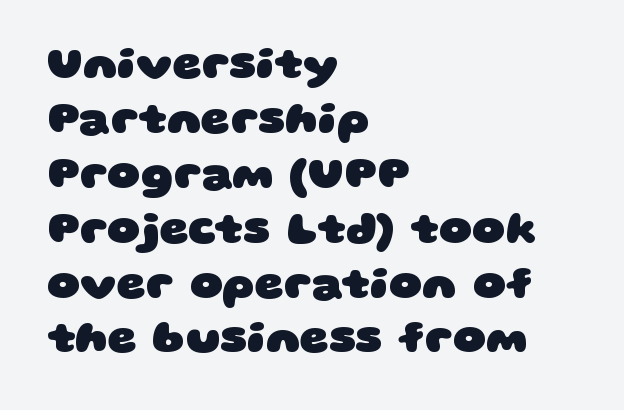
{"serif": "no", "bold": "yes", "weight": "heavy", "width": "wide", "stroke_contrast": "low", "x_height": "large", "monospaced": "no", "underline": "no", "align": "left", "line_spacing_ratio": 1.22, "letter_spacing": "normal", "letter_spacing_em": 0.0, "glyph_px": 45}
